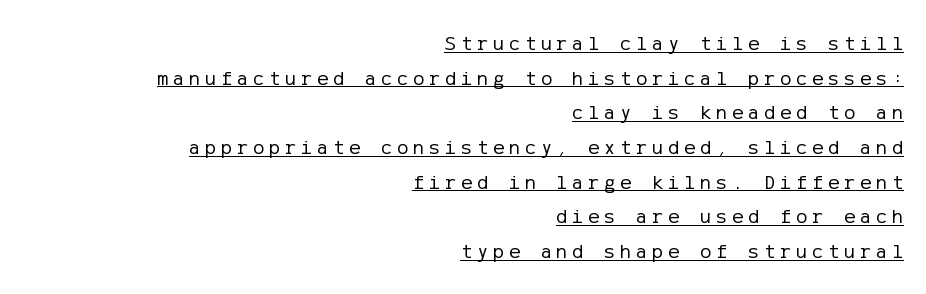
Italic: no, the glyphs are upright roman. Stem width sits at or under what a default text font uses. Compared with undecorated copy, this sample adds a rule below the words. Interline gaps are of average width in this sample. Casual observation: everything's shoved over to the right.
